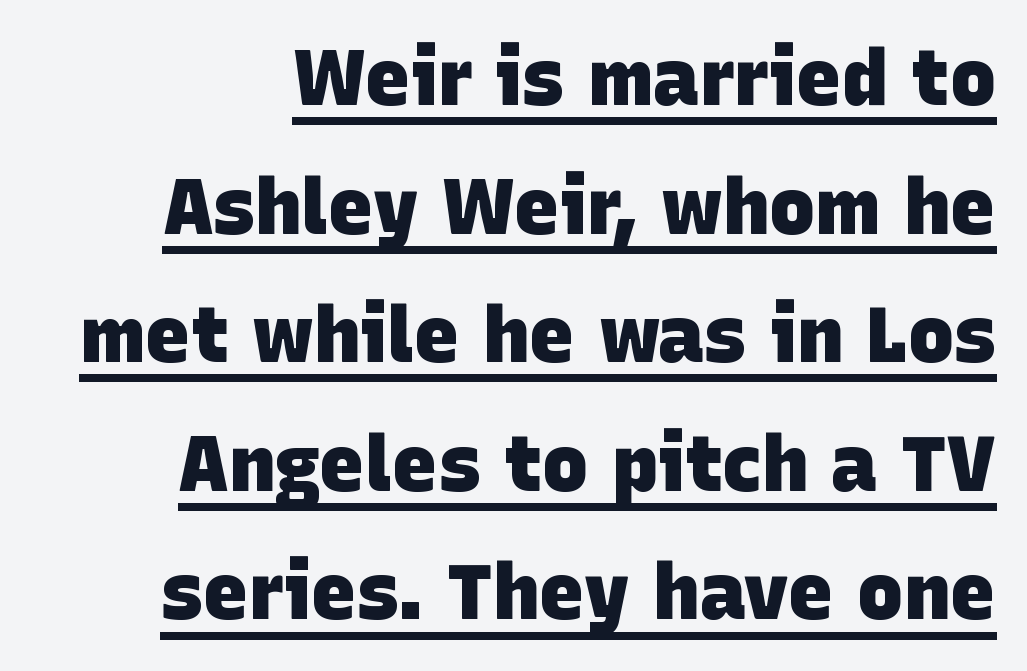
{"serif": "no", "bold": "yes", "weight": "heavy", "width": "normal", "stroke_contrast": "low", "x_height": "large", "monospaced": "no", "underline": "yes", "align": "right", "line_spacing": "normal", "line_spacing_ratio": 1.67, "letter_spacing": "normal", "letter_spacing_em": 0.0, "glyph_px": 77}
